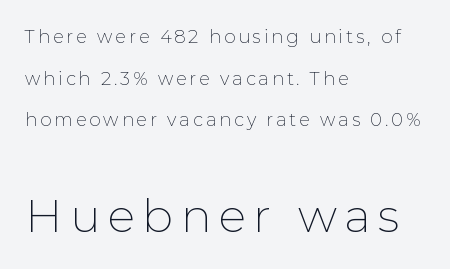
Designer's note — italics off, roman on. What's the leading like? Stretched, with rows far apart. A clean baseline with only descenders dipping below it. Serif or sans? Sans — the stroke terminals are bare.
